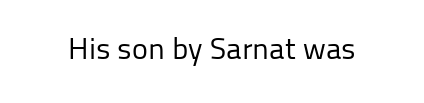
{"serif": "no", "italic": "no", "bold": "no", "weight": "regular", "width": "normal", "stroke_contrast": "low", "x_height": "medium", "monospaced": "no", "underline": "no", "letter_spacing": "normal", "letter_spacing_em": 0.0, "glyph_px": 30}
